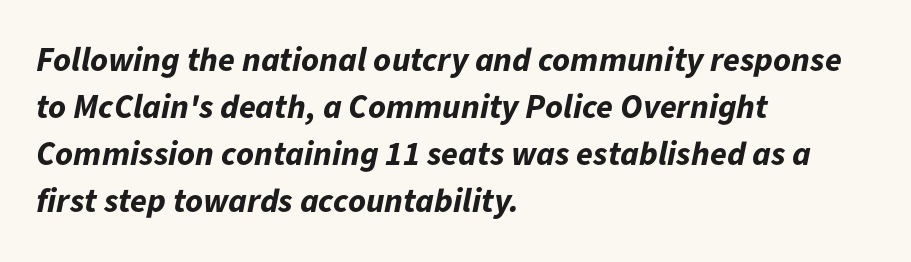
Q: Is the text bold? A: Yes.
Q: Is the text italic (slanted)? A: Yes, it leans right by about 11 degrees.
Q: Is the text underlined? A: No.
Q: How is the paragraph aligned? A: Left-aligned.
Q: Is the spacing between letters normal or unusually wide? A: Normal.
Q: Is the spacing between lines tight, normal or loose? A: Normal.
Q: Width (condensed, normal, or wide)? A: Normal.
Q: Stroke contrast? A: Low.
Q: x-height? A: Medium.
Q: Monospaced? A: No.
